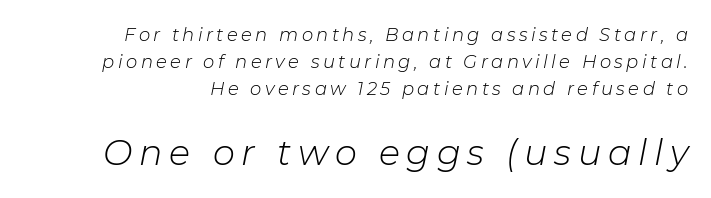
The more generous point size was reserved for the lower chunk. There's an unmistakable incline to the writing here. Any mark beneath the type? The region is blank. No letter is thick-stroked: the sample isn't bold.
